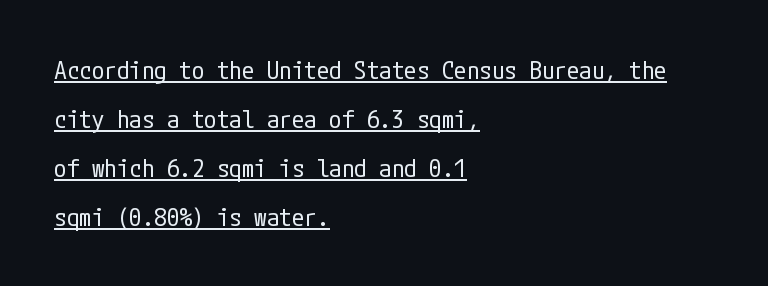
{"italic": "no", "bold": "no", "underline": "yes", "align": "left", "line_spacing": "loose", "line_spacing_ratio": 1.96, "letter_spacing": "normal", "letter_spacing_em": 0.0, "glyph_px": 25}
